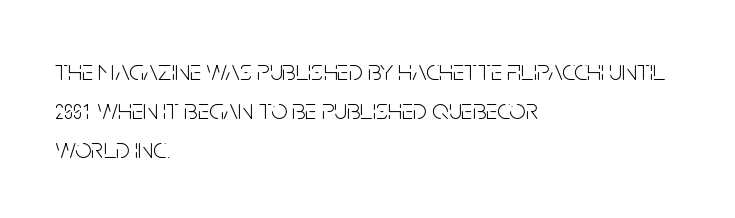
{"serif": "no", "italic": "no", "bold": "no", "weight": "light", "width": "condensed", "stroke_contrast": "low", "x_height": "large", "monospaced": "no", "underline": "no", "align": "left", "line_spacing": "normal", "line_spacing_ratio": 1.34, "letter_spacing": "normal", "letter_spacing_em": 0.0, "glyph_px": 29}
